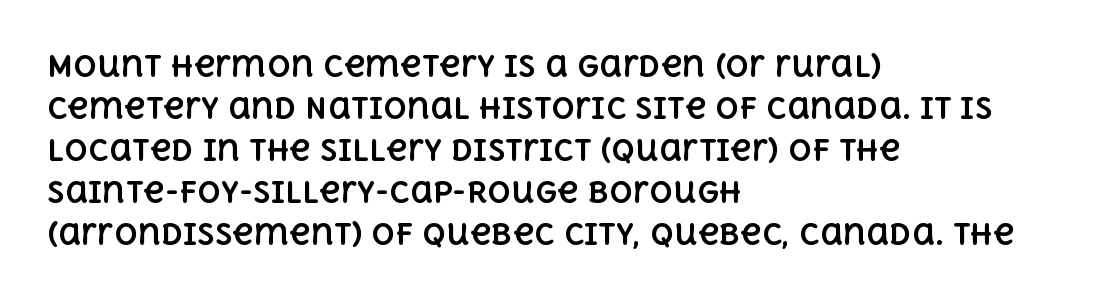
{"italic": "no", "bold": "yes", "weight": "bold", "width": "normal", "x_height": "large", "monospaced": "no", "underline": "no", "align": "left", "line_spacing": "normal", "line_spacing_ratio": 1.45, "letter_spacing": "normal", "letter_spacing_em": 0.0, "glyph_px": 29}
